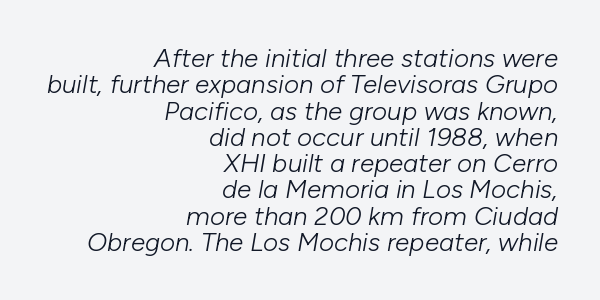
The image shows 26 px text type, italic (leaning right); set right-aligned, tight line spacing (1.01x), normal letter spacing, not underlined.
